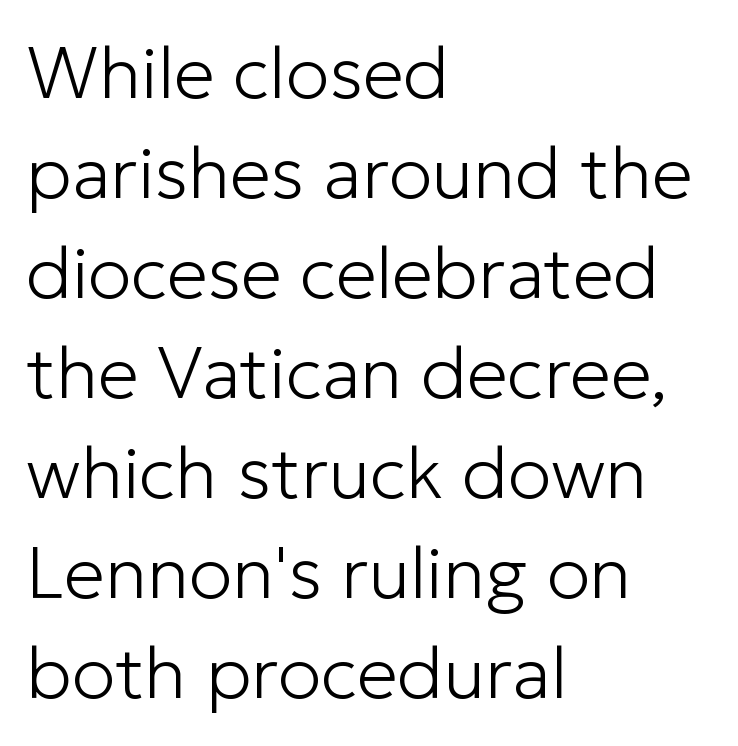
Q: Is the text bold? A: No.
Q: Is the text italic (slanted)? A: No, it is upright.
Q: Is the typeface a serif or a sans-serif typeface? A: Sans-serif.
Q: Is the text underlined? A: No.
Q: How is the paragraph aligned? A: Left-aligned.
Q: Is the spacing between letters normal or unusually wide? A: Normal.
Q: Is the spacing between lines tight, normal or loose? A: Normal.
Q: Width (condensed, normal, or wide)? A: Normal.
Q: Stroke contrast? A: Low.
Q: x-height? A: Medium.
Q: Monospaced? A: No.
